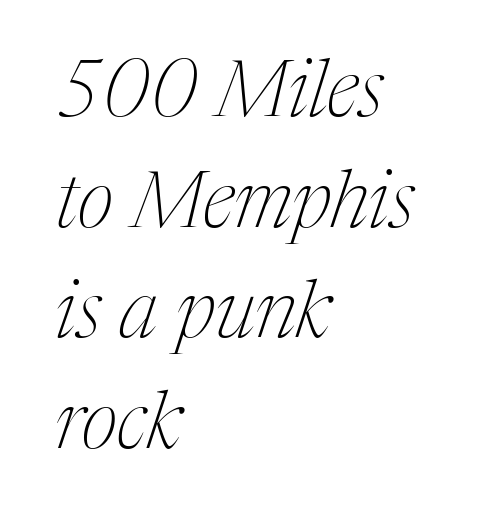
{"serif": "yes", "italic": "yes", "lean": "right", "slant_degrees": 17, "bold": "no", "weight": "thin", "width": "condensed", "stroke_contrast": "medium", "x_height": "medium", "monospaced": "no", "underline": "no", "align": "left", "line_spacing": "normal", "line_spacing_ratio": 1.4, "letter_spacing": "normal", "letter_spacing_em": 0.0, "glyph_px": 79}
